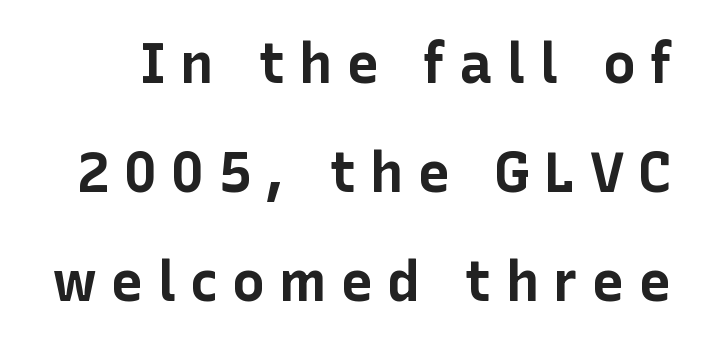
Q: Is the text bold? A: Yes.
Q: Is the text italic (slanted)? A: No, it is upright.
Q: Is the typeface a serif or a sans-serif typeface? A: Sans-serif.
Q: Is the text underlined? A: No.
Q: Is the spacing between letters normal or unusually wide? A: Unusually wide.
Q: Is the spacing between lines tight, normal or loose? A: Loose.
Q: Width (condensed, normal, or wide)? A: Normal.
Q: Stroke contrast? A: Low.
Q: x-height? A: Medium.
Q: Monospaced? A: No.
